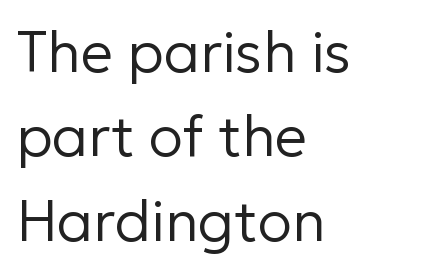
The image shows 57 px regular-weight sans-serif type, upright; set left-aligned, normal line spacing (1.48x), normal letter spacing, not underlined; low stroke contrast and a medium x-height.
